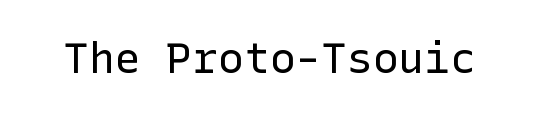
The face used here is rendered with its standard letterfit. Summary of weight: not heavy and not bold. In terms of letterform style, serifs are entirely absent. The lettering stays uniformly vertical, giving the passage a roman look.
